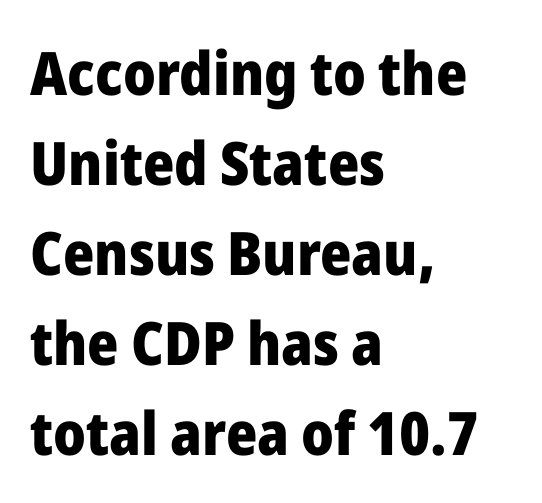
{"serif": "no", "italic": "no", "bold": "yes", "weight": "heavy", "width": "normal", "stroke_contrast": "low", "x_height": "medium", "monospaced": "no", "underline": "no", "align": "left", "line_spacing": "normal", "line_spacing_ratio": 1.5, "letter_spacing": "normal", "letter_spacing_em": 0.0, "glyph_px": 60}
